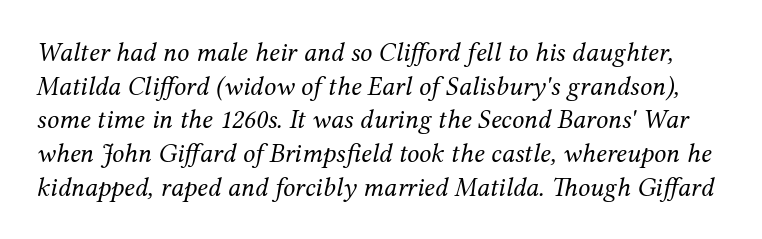
{"italic": "yes", "lean": "right", "slant_degrees": 12, "bold": "no", "underline": "no", "line_spacing": "normal", "line_spacing_ratio": 1.25, "letter_spacing": "normal", "letter_spacing_em": 0.0, "glyph_px": 27}
